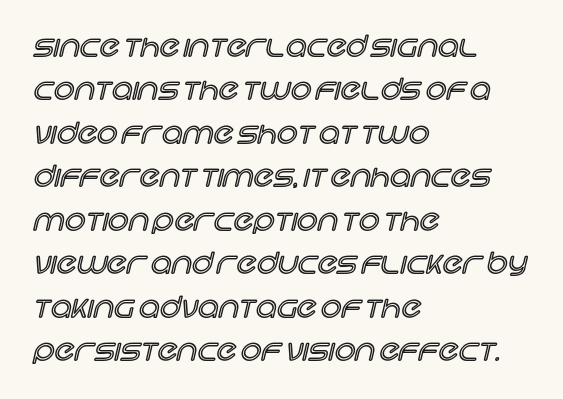
The image shows 29 px text type; set left-aligned, normal line spacing (1.5x), normal letter spacing, not underlined; a large x-height.
